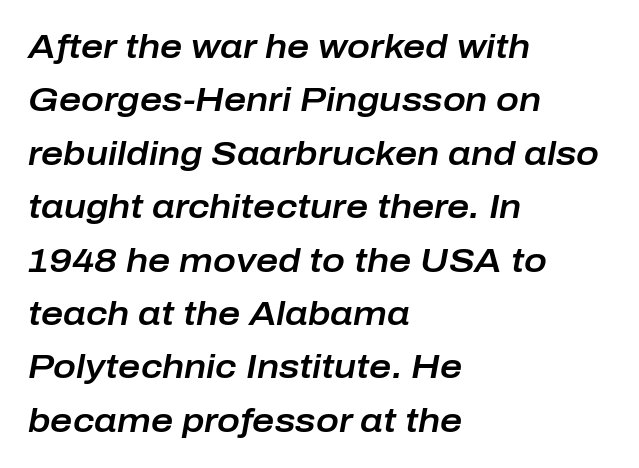
{"italic": "yes", "lean": "right", "slant_degrees": 10, "width": "normal", "stroke_contrast": "low", "x_height": "medium", "monospaced": "no", "underline": "no", "align": "left", "line_spacing": "normal", "line_spacing_ratio": 1.57, "letter_spacing": "normal", "letter_spacing_em": 0.0, "glyph_px": 34}
